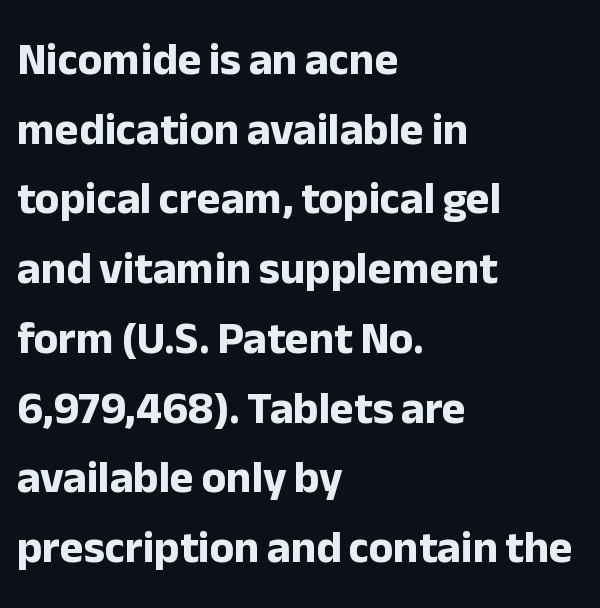
The foot of each line stays bare and open. Horizontal bands of white between lines are of average thickness. Each line starts at the same left margin while the right side varies. Designer's note — italics off, roman on. Observe the absence of serifs on each vertical stroke in this sample.
